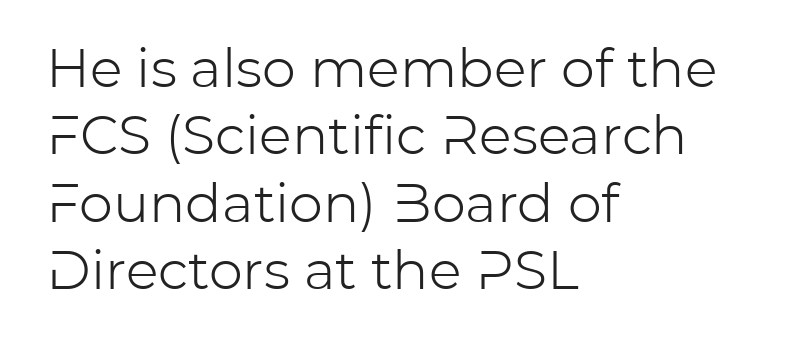
Each letter keeps its own natural width here, so spacing adapts to shape. Characters follow at the spacing the type designer built in. Summary of vertical rhythm: regular, with standard interline spacing. Only glyphs here, with clear space below each row.
